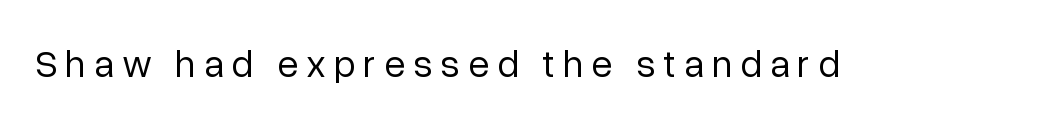
Q: Is the text bold? A: No.
Q: Is the text italic (slanted)? A: No, it is upright.
Q: Is the typeface a serif or a sans-serif typeface? A: Sans-serif.
Q: Is the text underlined? A: No.
Q: Is the spacing between letters normal or unusually wide? A: Unusually wide.
Q: Width (condensed, normal, or wide)? A: Normal.
Q: Stroke contrast? A: Low.
Q: x-height? A: Medium.
Q: Monospaced? A: No.
